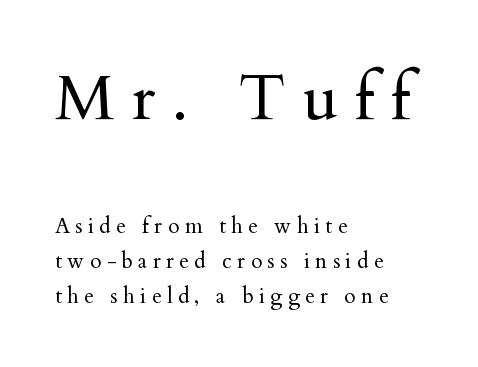
{"serif": "yes", "italic": "no", "bold": "no", "weight": "regular", "width": "normal", "stroke_contrast": "medium", "x_height": "small", "monospaced": "no", "underline": "no", "align": "left", "line_spacing": "normal", "line_spacing_ratio": 1.66, "letter_spacing": "wide", "letter_spacing_em": 0.26, "larger_block": "first", "size_ratio": 3.05, "glyph_px": 64}
